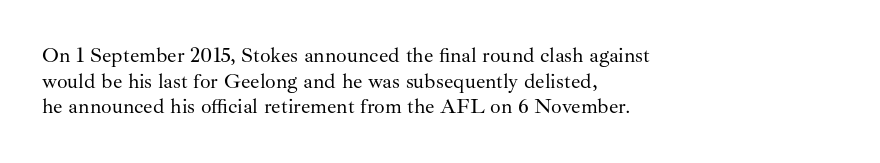
Does extra space separate the letters? No, they use regular spacing. The passage is arranged the way most books set body copy — flush left. The area under the type is left untouched. The face looks like a standard text weight, possibly lighter. Notice how the stems are strictly vertical — no italics here.
